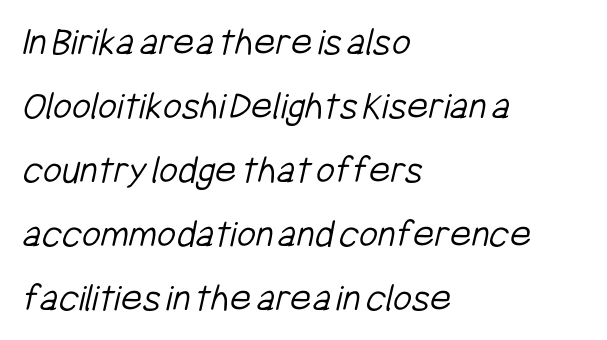
{"serif": "no", "bold": "no", "weight": "light", "width": "condensed", "stroke_contrast": "low", "x_height": "medium", "monospaced": "no", "underline": "no", "align": "left", "line_spacing": "normal", "line_spacing_ratio": 1.56, "letter_spacing": "normal", "letter_spacing_em": 0.0, "glyph_px": 41}
